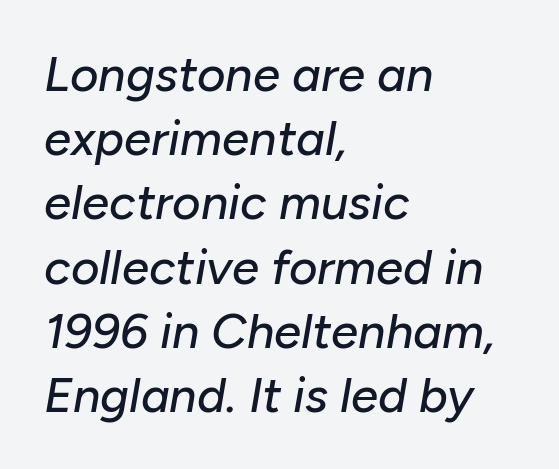
The image shows 49 px text type, italic (leaning right); set left-aligned, normal line spacing (1.31x), normal letter spacing, not underlined; low stroke contrast and a medium x-height.
